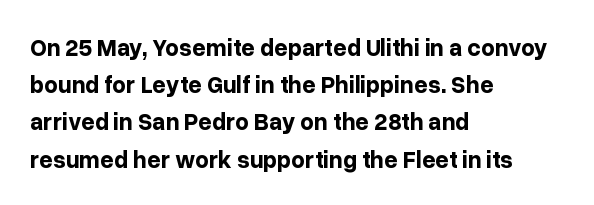
The image shows 24 px bold type, upright; set left-aligned, normal line spacing (1.55x), normal letter spacing, not underlined.
